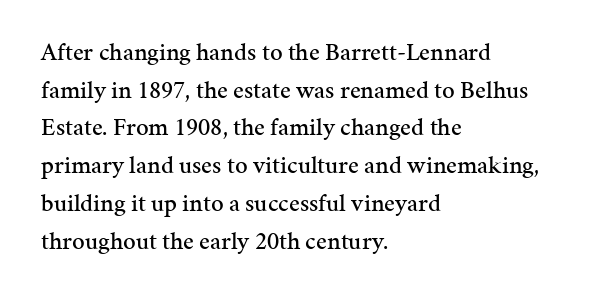
Q: Is the text italic (slanted)? A: No, it is upright.
Q: Is the text underlined? A: No.
Q: How is the paragraph aligned? A: Left-aligned.
Q: Is the spacing between letters normal or unusually wide? A: Normal.
Q: Is the spacing between lines tight, normal or loose? A: Normal.
